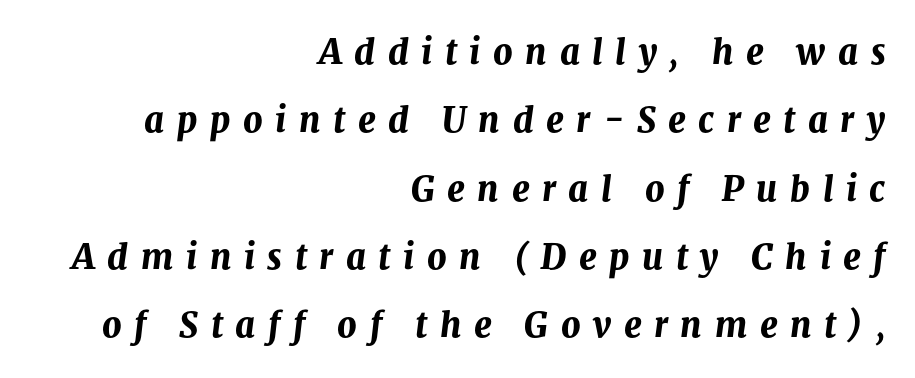
{"italic": "yes", "lean": "right", "slant_degrees": 8, "bold": "yes", "weight": "bold", "width": "normal", "stroke_contrast": "medium", "x_height": "medium", "monospaced": "no", "underline": "no", "align": "right", "line_spacing": "loose", "line_spacing_ratio": 2.01, "letter_spacing": "wide", "letter_spacing_em": 0.37, "glyph_px": 34}
